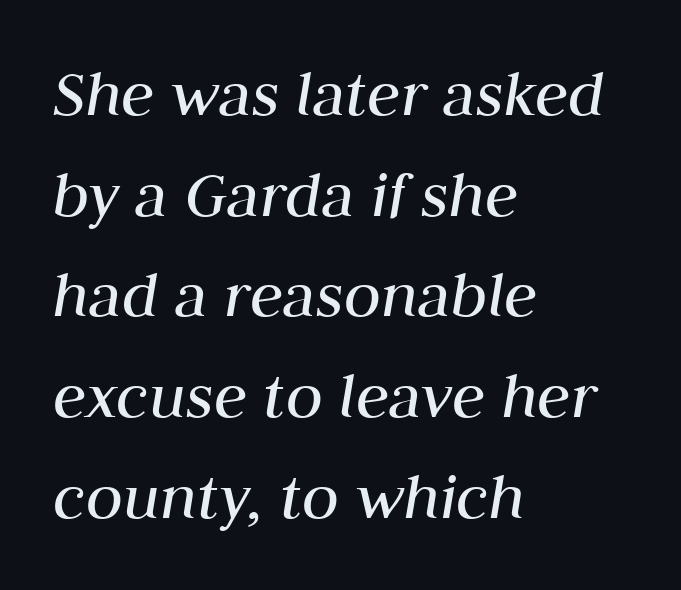
The image shows 68 px regular-weight type, italic (leaning right); set left-aligned, normal line spacing (1.48x), normal letter spacing, not underlined; medium stroke contrast and a medium x-height.
